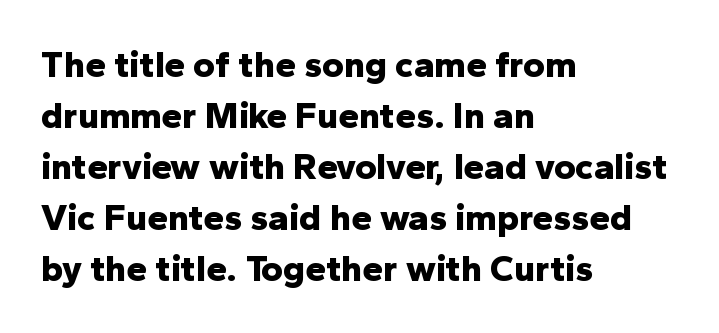
Q: Is the text bold? A: Yes.
Q: Is the text italic (slanted)? A: No, it is upright.
Q: Is the typeface a serif or a sans-serif typeface? A: Sans-serif.
Q: Is the text underlined? A: No.
Q: How is the paragraph aligned? A: Left-aligned.
Q: Is the spacing between letters normal or unusually wide? A: Normal.
Q: Is the spacing between lines tight, normal or loose? A: Normal.
Q: Width (condensed, normal, or wide)? A: Normal.
Q: Stroke contrast? A: Low.
Q: x-height? A: Medium.
Q: Monospaced? A: No.
